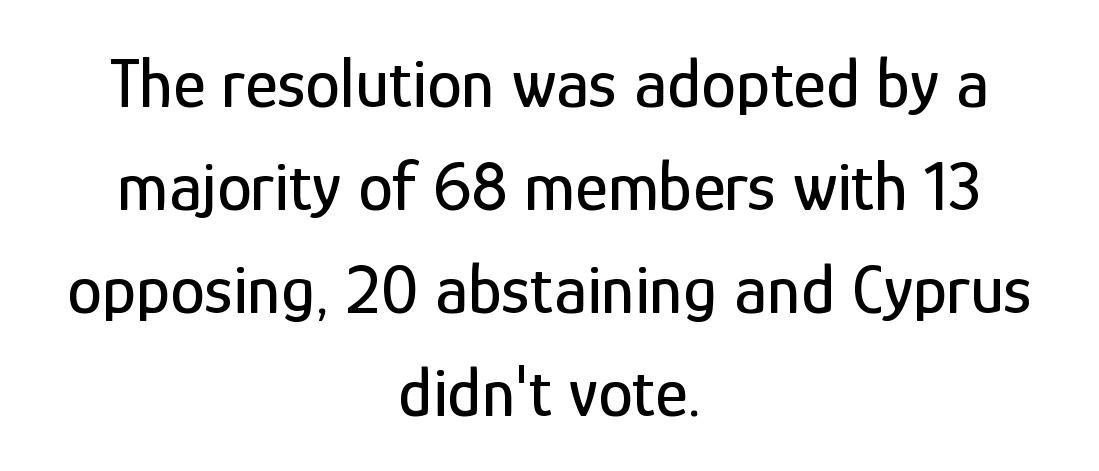
{"serif": "no", "italic": "no", "width": "condensed", "stroke_contrast": "low", "x_height": "medium", "monospaced": "no", "underline": "no", "align": "center", "line_spacing": "normal", "line_spacing_ratio": 1.47, "letter_spacing": "normal", "letter_spacing_em": 0.0, "glyph_px": 70}
